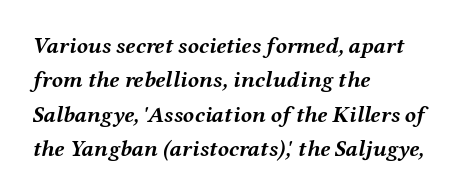
The image shows 23 px bold type, italic (leaning right); set left-aligned, normal line spacing (1.5x), normal letter spacing, not underlined.
